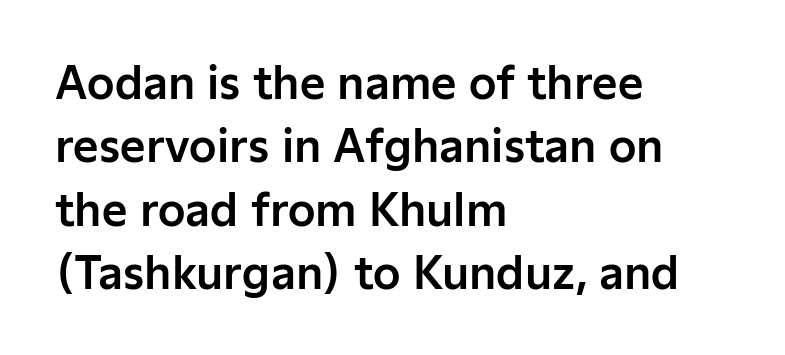
{"serif": "no", "italic": "no", "width": "normal", "stroke_contrast": "low", "x_height": "medium", "monospaced": "no", "underline": "no", "align": "left", "line_spacing": "normal", "line_spacing_ratio": 1.44, "letter_spacing": "normal", "letter_spacing_em": 0.0, "glyph_px": 44}
